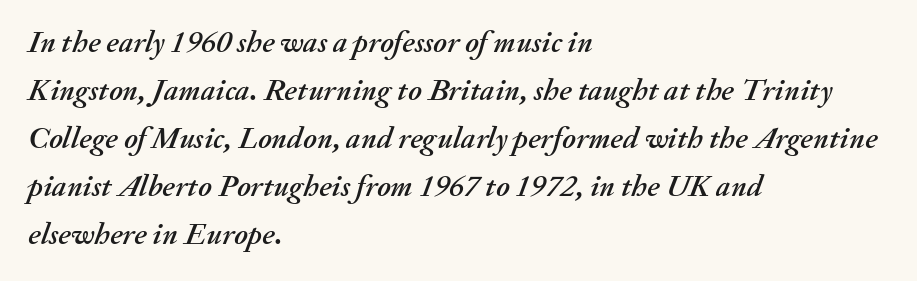
The image shows 31 px text type, italic (leaning right); set left-aligned, normal line spacing (1.55x), normal letter spacing, not underlined; medium stroke contrast and a small x-height.
